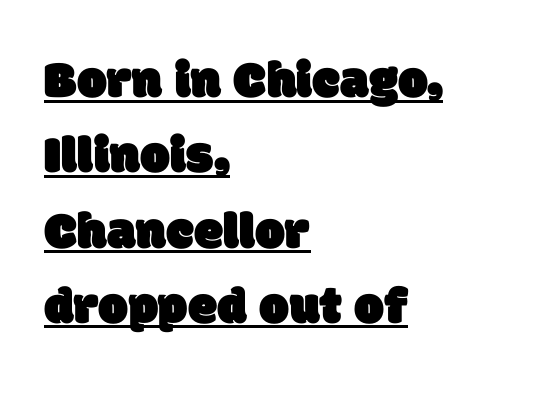
The image shows 53 px sans-serif type; set left-aligned, normal line spacing (1.42x), normal letter spacing, underlined; low stroke contrast and a large x-height.
